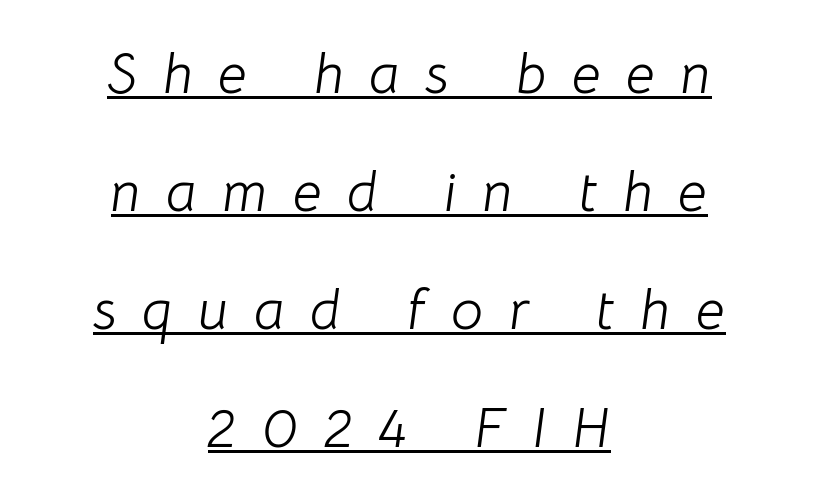
The image shows 57 px light type, italic (leaning right); set centered, loose line spacing (2.07x), unusually wide letter spacing (+0.45 em), underlined; low stroke contrast and a medium x-height.
